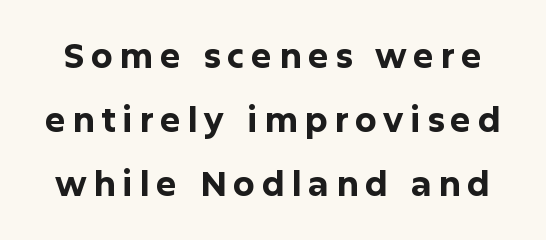
Q: Is the text bold? A: Yes.
Q: Is the text italic (slanted)? A: No, it is upright.
Q: Is the typeface a serif or a sans-serif typeface? A: Sans-serif.
Q: Is the text underlined? A: No.
Q: Width (condensed, normal, or wide)? A: Normal.
Q: Stroke contrast? A: Low.
Q: x-height? A: Medium.
Q: Monospaced? A: No.
